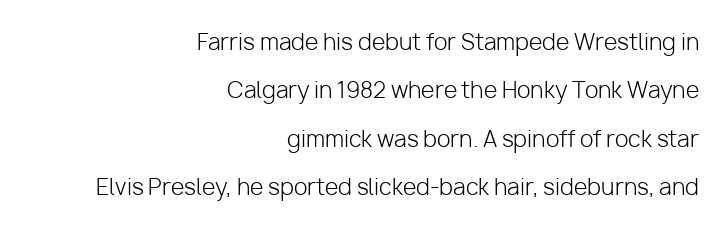
Q: Is the text bold? A: No.
Q: Is the text italic (slanted)? A: No, it is upright.
Q: Is the text underlined? A: No.
Q: How is the paragraph aligned? A: Right-aligned.
Q: Is the spacing between letters normal or unusually wide? A: Normal.
Q: Is the spacing between lines tight, normal or loose? A: Loose.
